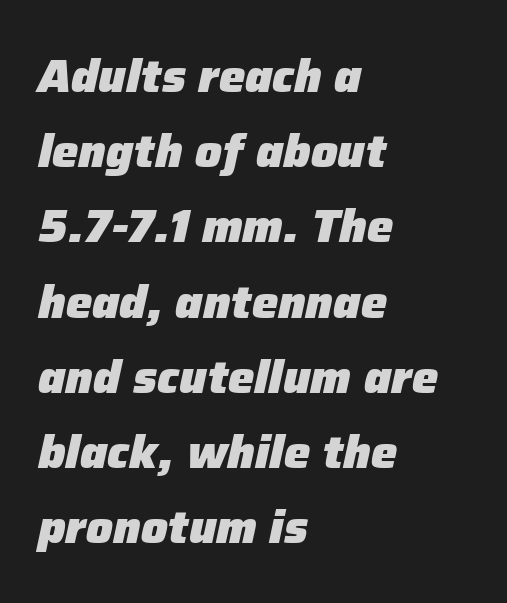
The passage shown is typed in a proportional face where columns would drift. Each line starts at the same left margin while the right side varies. The line-height multiplier appears to be the usual default. Every letter is thick-stroked: bold, no question. Slanted lettering throughout. Glyph-to-glyph distance matches everyday printed text.
